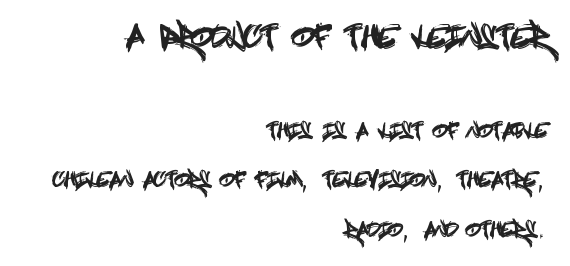
The image shows 30 px condensed sans-serif type; set right-aligned, loose line spacing (2.49x), normal letter spacing, not underlined; the first (top) block is 1.5x larger; a large x-height.
